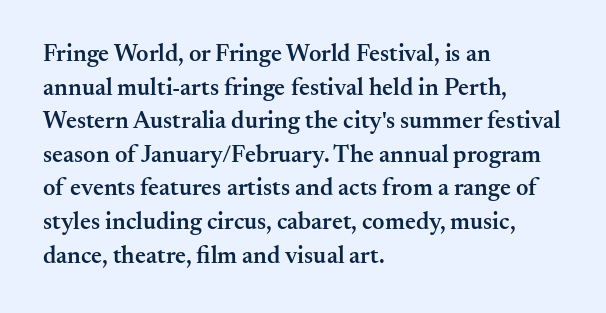
{"italic": "no", "bold": "semi", "underline": "no", "align": "left", "line_spacing": "normal", "line_spacing_ratio": 1.4, "letter_spacing": "normal", "letter_spacing_em": 0.0, "glyph_px": 24}
